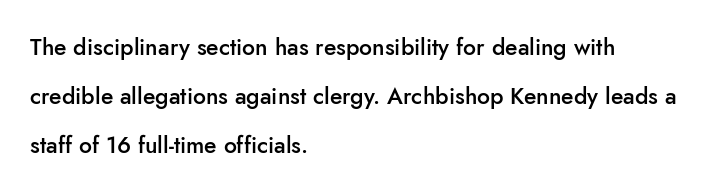
Q: Is the text bold? A: Semi-bold.
Q: Is the text italic (slanted)? A: No, it is upright.
Q: Is the text underlined? A: No.
Q: How is the paragraph aligned? A: Left-aligned.
Q: Is the spacing between letters normal or unusually wide? A: Normal.
Q: Is the spacing between lines tight, normal or loose? A: Loose.
